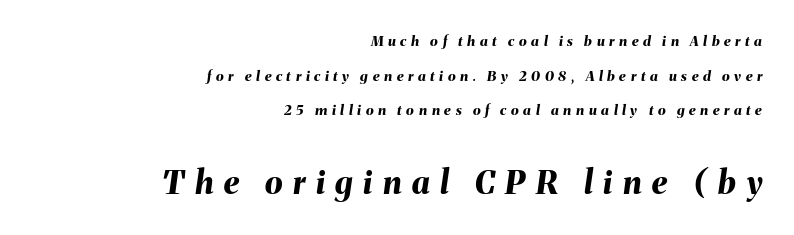
Q: Is the text bold? A: Yes.
Q: Is the text italic (slanted)? A: Yes, it leans right by about 8 degrees.
Q: Is the text underlined? A: No.
Q: How is the paragraph aligned? A: Right-aligned.
Q: Is the spacing between letters normal or unusually wide? A: Unusually wide.
Q: Is the spacing between lines tight, normal or loose? A: Loose.
Q: Which block of text is set in a larger size, the first (top) or the second (bottom)? A: The second (bottom) one.
Q: Width (condensed, normal, or wide)? A: Normal.
Q: Stroke contrast? A: Medium.
Q: x-height? A: Medium.
Q: Monospaced? A: No.
